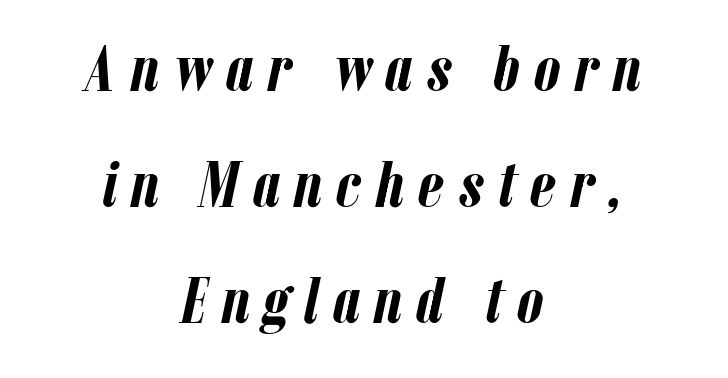
{"italic": "yes", "lean": "right", "slant_degrees": 12, "bold": "yes", "weight": "semibold", "width": "condensed", "stroke_contrast": "low", "x_height": "medium", "monospaced": "no", "underline": "no", "align": "center", "line_spacing_ratio": 1.76, "letter_spacing": "wide", "letter_spacing_em": 0.21, "glyph_px": 66}
